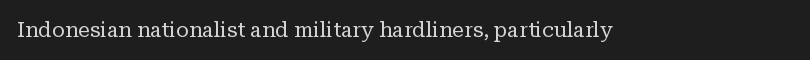
Q: Is the text bold? A: No.
Q: Is the text italic (slanted)? A: No, it is upright.
Q: Is the text underlined? A: No.
Q: Is the spacing between letters normal or unusually wide? A: Normal.
